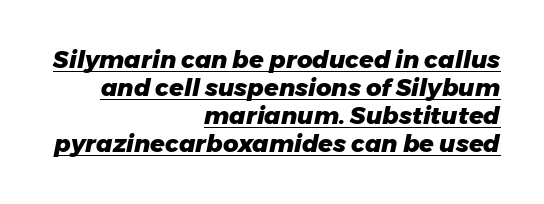
The image shows 24 px bold type, italic (leaning right); set right-aligned, line spacing 1.17x, normal letter spacing, underlined.
